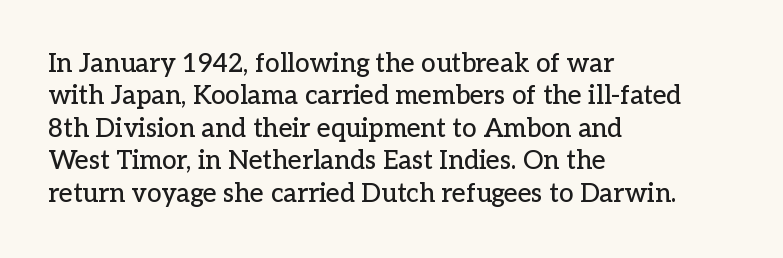
Q: Is the text italic (slanted)? A: No, it is upright.
Q: Is the text underlined? A: No.
Q: How is the paragraph aligned? A: Left-aligned.
Q: Is the spacing between letters normal or unusually wide? A: Normal.
Q: Is the spacing between lines tight, normal or loose? A: Normal.
